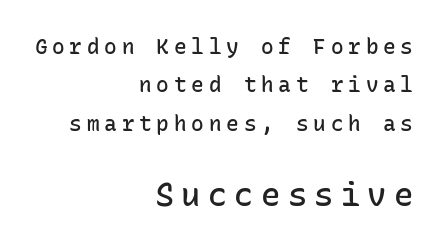
{"serif": "no", "italic": "no", "bold": "semi", "weight": "semibold", "width": "normal", "stroke_contrast": "low", "x_height": "medium", "monospaced": "yes", "underline": "no", "align": "right", "line_spacing_ratio": 1.83, "letter_spacing": "wide", "letter_spacing_em": 0.23, "larger_block": "second", "size_ratio": 1.52, "glyph_px": 32}
